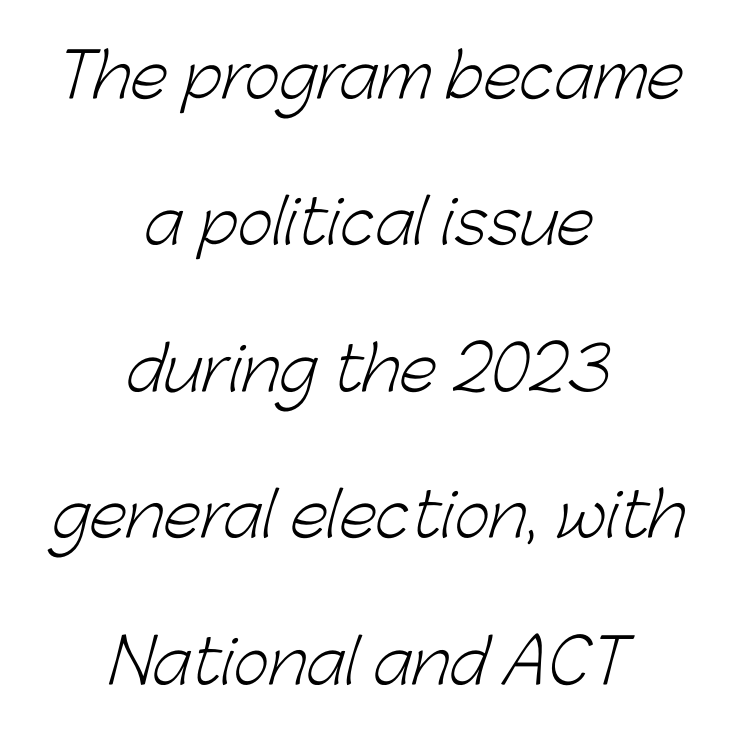
Q: Is the text bold? A: No.
Q: Is the typeface a serif or a sans-serif typeface? A: Sans-serif.
Q: Is the text underlined? A: No.
Q: How is the paragraph aligned? A: Centered.
Q: Is the spacing between letters normal or unusually wide? A: Normal.
Q: Is the spacing between lines tight, normal or loose? A: Loose.
Q: Width (condensed, normal, or wide)? A: Normal.
Q: Stroke contrast? A: Low.
Q: x-height? A: Medium.
Q: Monospaced? A: No.
